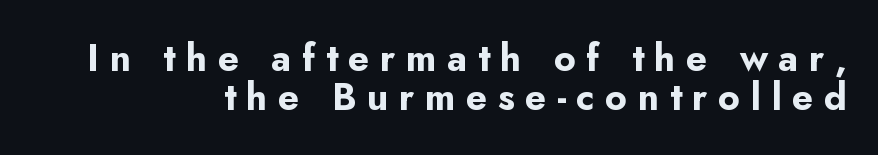
{"serif": "no", "italic": "no", "bold": "yes", "weight": "bold", "width": "normal", "stroke_contrast": "low", "x_height": "small", "monospaced": "no", "underline": "no", "align": "right", "line_spacing": "tight", "line_spacing_ratio": 1.05, "letter_spacing": "wide", "letter_spacing_em": 0.29, "glyph_px": 37}
